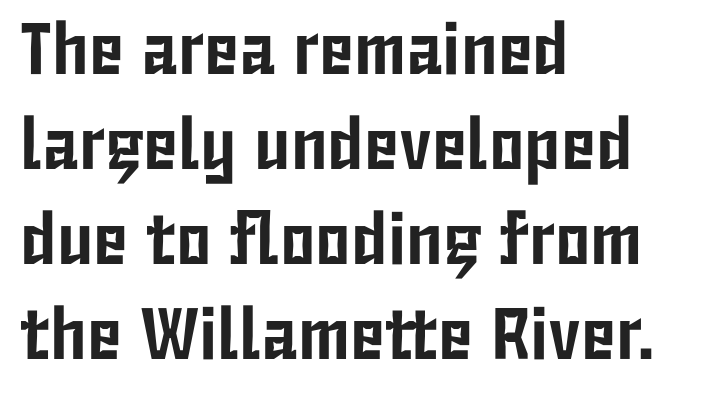
Is there any slant? The stems are plumb. Tracking here is standard; glyphs follow each other at the usual distance. Spacing verdict: proportional, widths tailored to each character. The leading is moderate, giving the passage an even texture.
